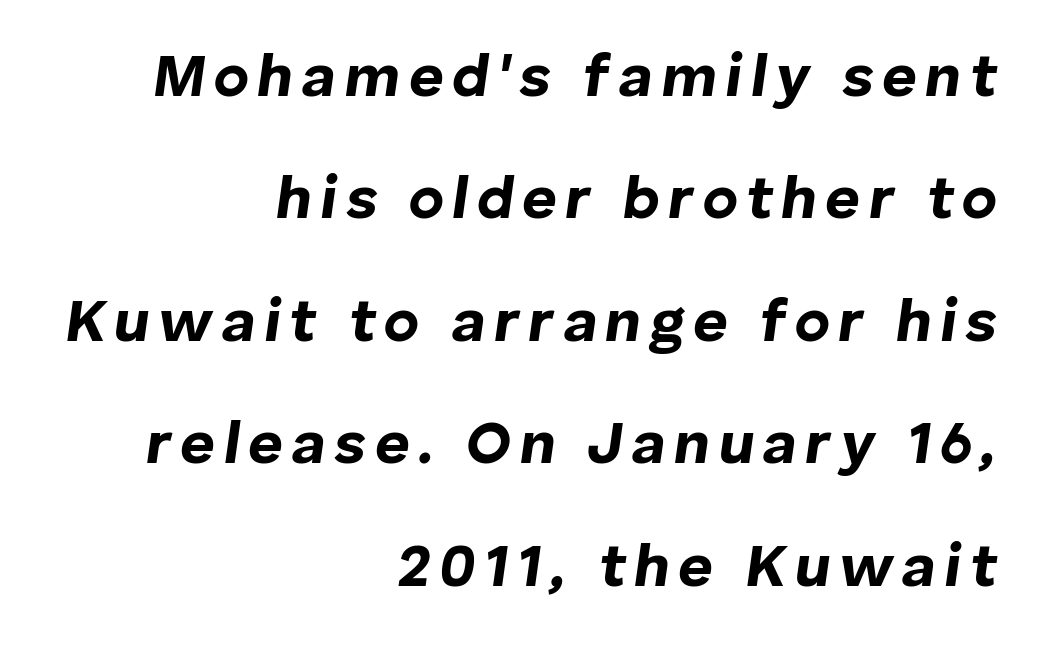
{"italic": "yes", "lean": "right", "slant_degrees": 8, "bold": "yes", "weight": "bold", "width": "normal", "stroke_contrast": "low", "x_height": "medium", "monospaced": "no", "underline": "no", "align": "right", "line_spacing": "loose", "line_spacing_ratio": 2.04, "glyph_px": 60}
